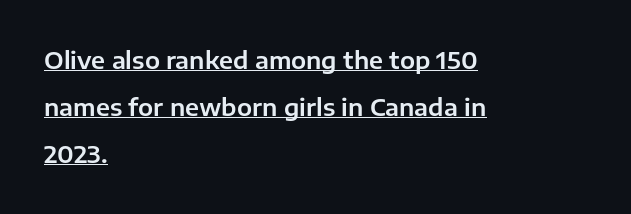
{"italic": "no", "underline": "yes", "align": "left", "line_spacing": "loose", "line_spacing_ratio": 1.96, "letter_spacing": "normal", "letter_spacing_em": 0.0, "glyph_px": 24}
